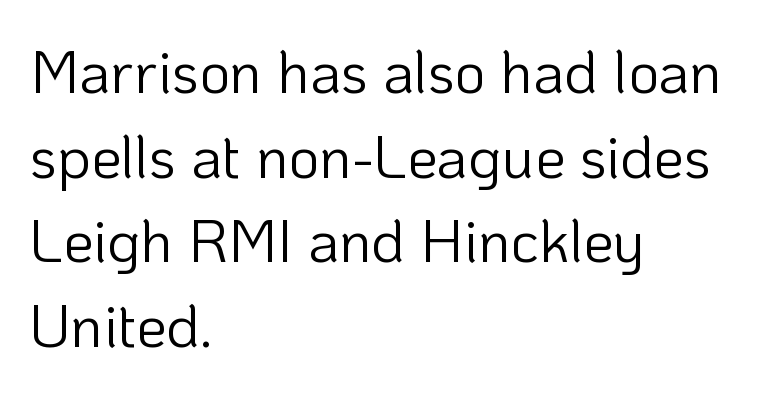
The block of text has a typical density, with ordinary space between rows. Between one letter and the next there's only the usual sliver of space. Serif or sans? Sans — the stroke terminals are bare. The zone under the glyphs is completely vacant.
